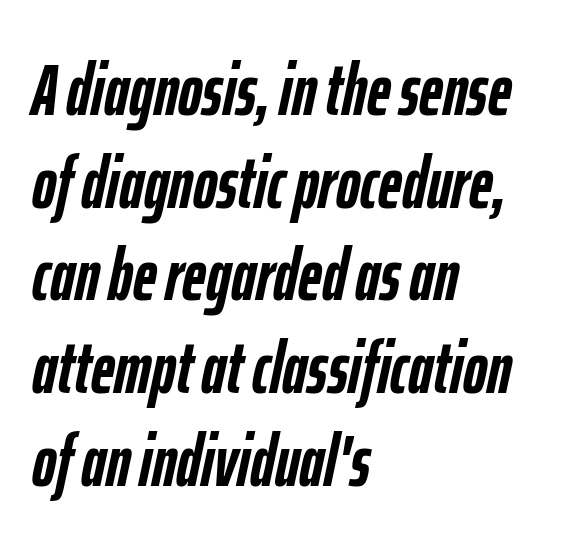
Q: Is the text bold? A: Yes.
Q: Is the text italic (slanted)? A: Yes, it leans right by about 12 degrees.
Q: Is the text underlined? A: No.
Q: How is the paragraph aligned? A: Left-aligned.
Q: Is the spacing between letters normal or unusually wide? A: Normal.
Q: Is the spacing between lines tight, normal or loose? A: Normal.
Q: Width (condensed, normal, or wide)? A: Condensed.
Q: Stroke contrast? A: Low.
Q: x-height? A: Medium.
Q: Monospaced? A: No.
